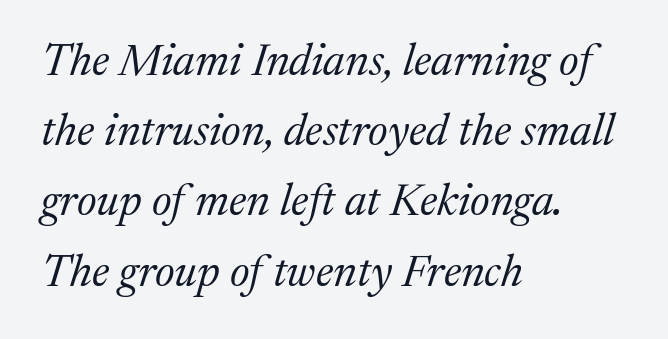
{"serif": "yes", "italic": "yes", "lean": "right", "slant_degrees": 17, "bold": "no", "weight": "regular", "width": "normal", "stroke_contrast": "medium", "x_height": "medium", "monospaced": "no", "underline": "no", "align": "left", "line_spacing": "normal", "line_spacing_ratio": 1.56, "letter_spacing": "normal", "letter_spacing_em": 0.0, "glyph_px": 45}
